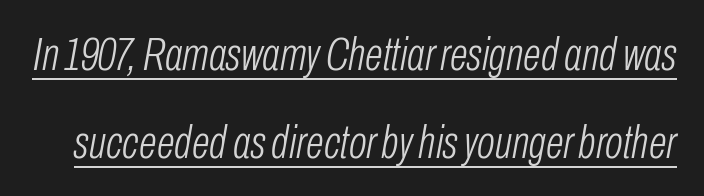
Q: Is the text bold? A: No.
Q: Is the text italic (slanted)? A: Yes, it leans right by about 10 degrees.
Q: Is the text underlined? A: Yes.
Q: Is the spacing between letters normal or unusually wide? A: Normal.
Q: Width (condensed, normal, or wide)? A: Condensed.
Q: Stroke contrast? A: Low.
Q: x-height? A: Medium.
Q: Monospaced? A: No.
